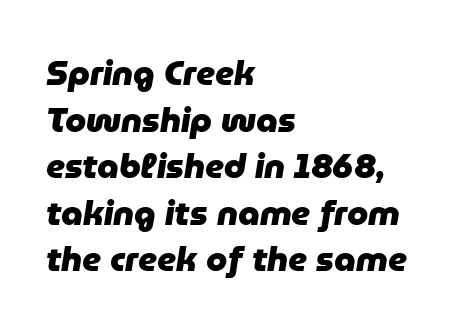
{"italic": "yes", "lean": "right", "slant_degrees": 9, "bold": "yes", "weight": "heavy", "width": "normal", "stroke_contrast": "low", "x_height": "medium", "monospaced": "no", "underline": "no", "align": "left", "line_spacing": "normal", "line_spacing_ratio": 1.37, "letter_spacing": "normal", "letter_spacing_em": 0.0, "glyph_px": 34}
